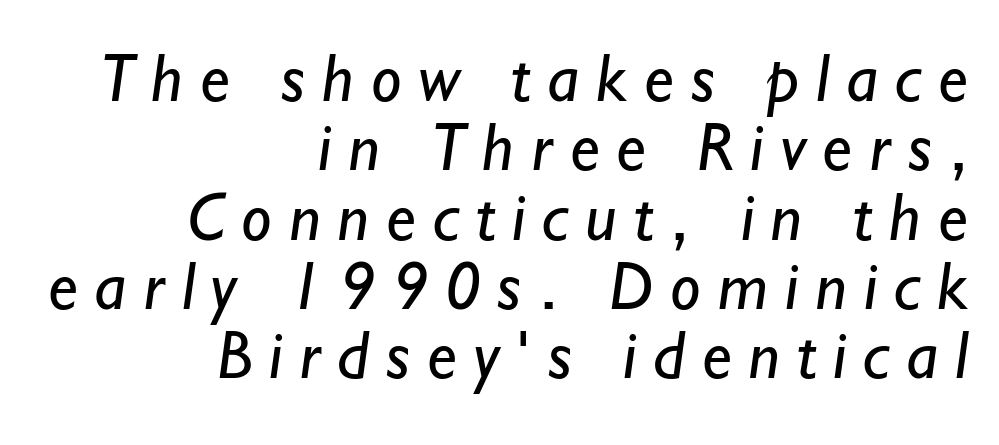
Quick note: interline space is minimal. Serif or sans? Sans — the stroke terminals are bare. Here the designer chose a conventional face with non-uniform glyph widths. Only glyphs here, with clear space below each row.
